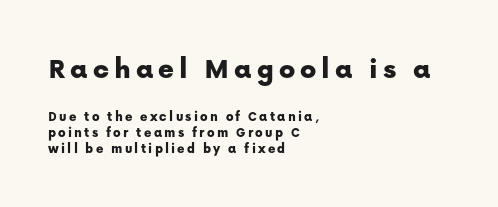
Q: Is the text italic (slanted)? A: No, it is upright.
Q: Is the typeface a serif or a sans-serif typeface? A: Sans-serif.
Q: Is the text underlined? A: No.
Q: How is the paragraph aligned? A: Left-aligned.
Q: Which block of text is set in a larger size, the first (top) or the second (bottom)? A: The first (top) one.
Q: Width (condensed, normal, or wide)? A: Normal.
Q: Stroke contrast? A: Low.
Q: x-height? A: Medium.
Q: Monospaced? A: No.
